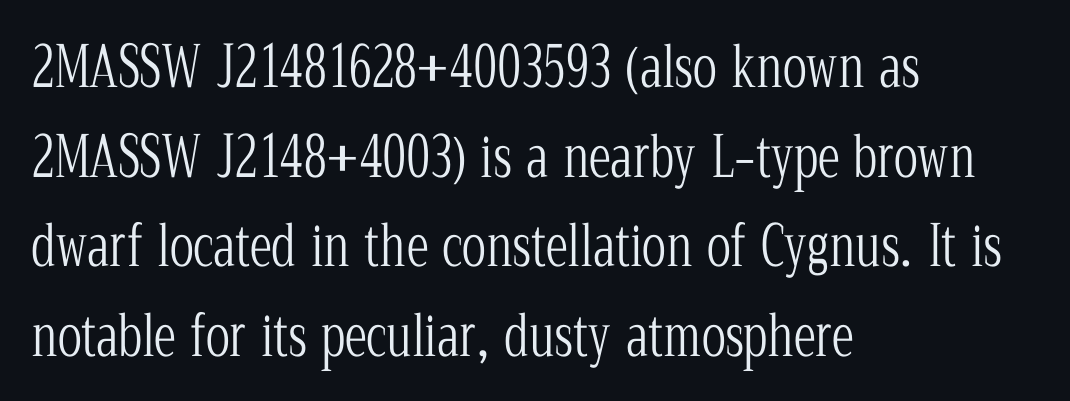
The image shows 56 px light, condensed serif type, upright; set left-aligned, normal line spacing (1.6x), normal letter spacing, not underlined; low stroke contrast and a medium x-height.
